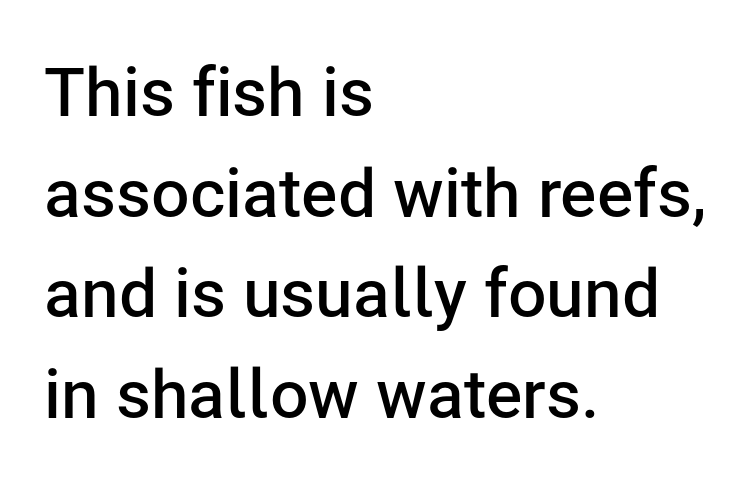
{"serif": "no", "italic": "no", "bold": "semi", "weight": "semibold", "width": "normal", "stroke_contrast": "low", "x_height": "medium", "monospaced": "no", "underline": "no", "align": "left", "line_spacing": "normal", "line_spacing_ratio": 1.48, "letter_spacing": "normal", "letter_spacing_em": 0.0, "glyph_px": 68}
